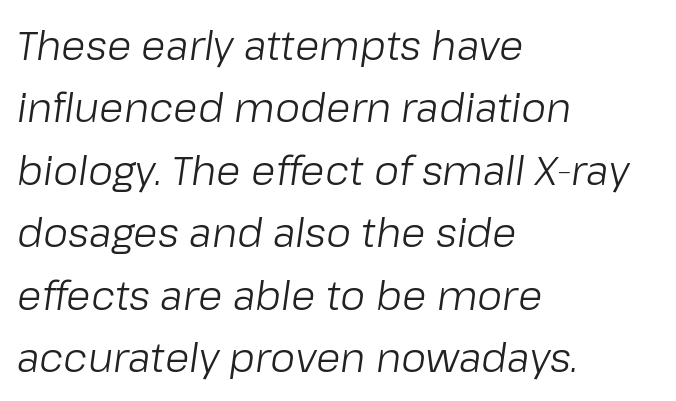
{"italic": "yes", "lean": "right", "slant_degrees": 8, "bold": "no", "weight": "light", "width": "normal", "stroke_contrast": "low", "x_height": "medium", "monospaced": "no", "underline": "no", "align": "left", "line_spacing": "normal", "line_spacing_ratio": 1.56, "letter_spacing": "normal", "letter_spacing_em": 0.0, "glyph_px": 40}
